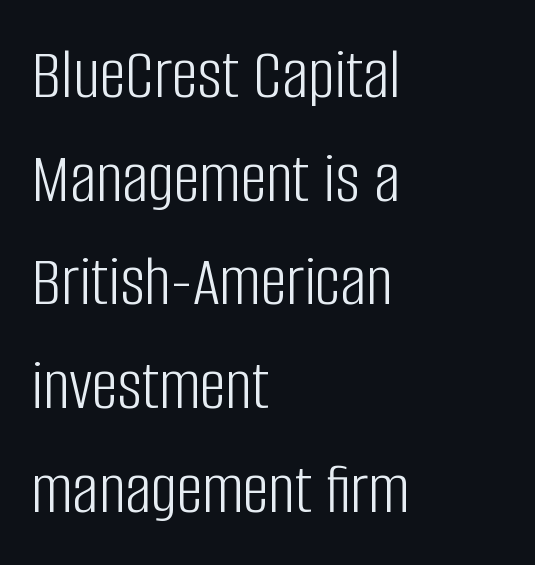
Q: Is the text bold? A: No.
Q: Is the text italic (slanted)? A: No, it is upright.
Q: Is the typeface a serif or a sans-serif typeface? A: Sans-serif.
Q: Is the text underlined? A: No.
Q: How is the paragraph aligned? A: Left-aligned.
Q: Is the spacing between letters normal or unusually wide? A: Normal.
Q: Is the spacing between lines tight, normal or loose? A: Normal.
Q: Width (condensed, normal, or wide)? A: Condensed.
Q: Stroke contrast? A: Low.
Q: x-height? A: Large.
Q: Monospaced? A: No.
